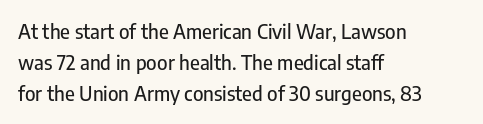
The image shows 20 px text type, upright; set left-aligned, normal line spacing (1.55x), normal letter spacing, not underlined.
